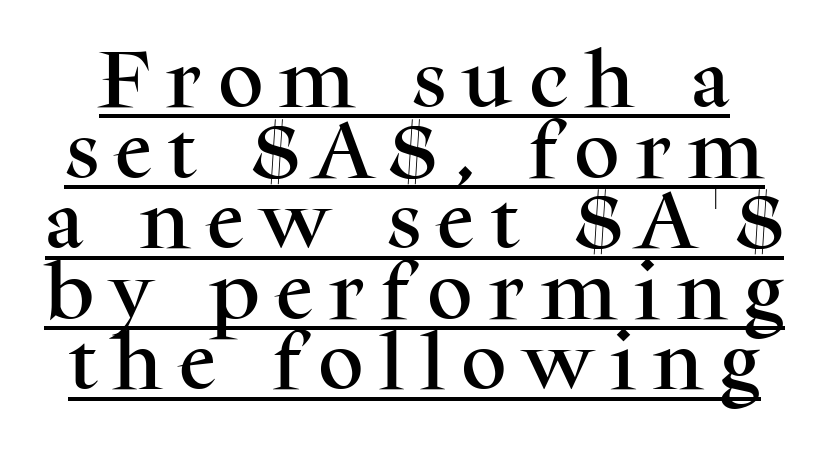
Serif or sans? Serif — the stroke terminals have little feet. Honestly, the underline is the first thing you notice here. These lines were composed using upright roman letters. How would I describe the line gaps? Narrow and economical. The rendering uses natural spacing where letterforms have individual widths.
